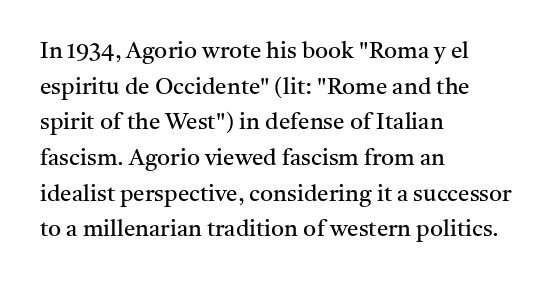
Baseline-to-baseline distance is the conventional proportion of letter height. The passage is arranged the way most books set body copy — flush left. The glyphs are unaccompanied by any horizontal stroke below them. The gaps between neighbouring characters are ordinary and unremarkable.
